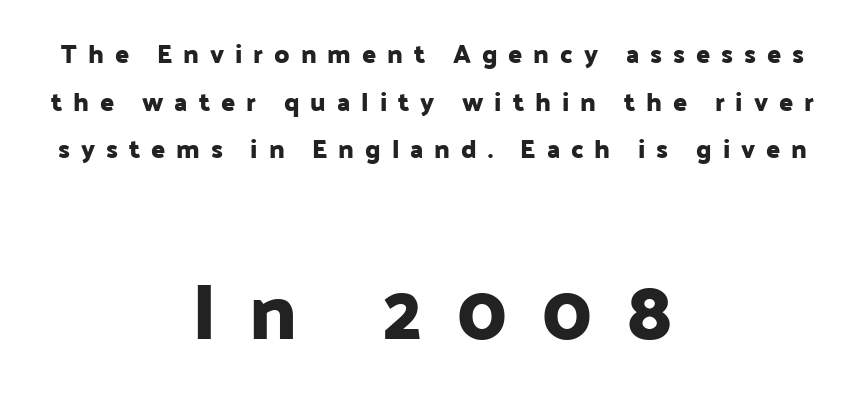
The rendering uses natural spacing where letterforms have individual widths. If you drew a line through each stem, it would be perfectly vertical. Character size in the trailing block exceeds that of the leading block. Reading down the block, each line starts at a different indent, mirrored at its end. Descender tails drop into unmarked territory. The characters display no serif detailing; their extremities are plain.
